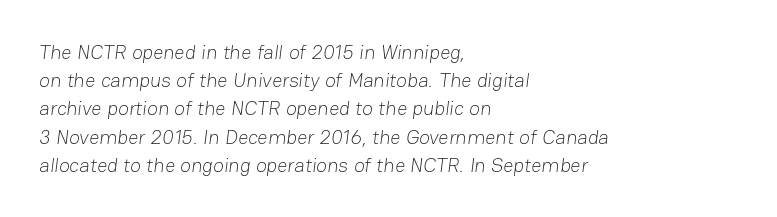
The image shows 20 px text type; set left-aligned, normal line spacing (1.41x), normal letter spacing, not underlined.
